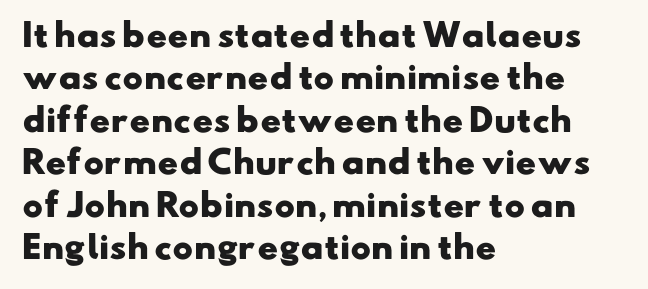
{"serif": "no", "bold": "yes", "weight": "heavy", "width": "wide", "stroke_contrast": "low", "x_height": "small", "monospaced": "no", "underline": "no", "align": "left", "line_spacing": "normal", "line_spacing_ratio": 1.37, "letter_spacing": "normal", "letter_spacing_em": 0.0, "glyph_px": 31}
